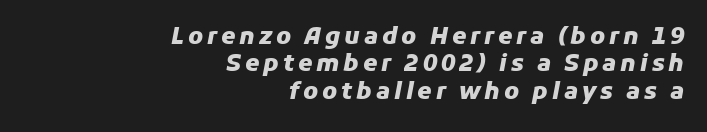
The image shows 23 px bold type, italic (leaning right); set right-aligned, line spacing 1.19x, not underlined.
